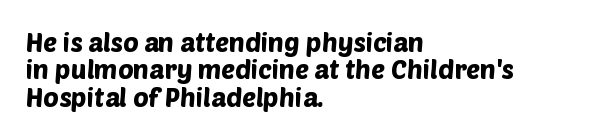
Type without underlining. No extra tracking has been applied to these lines. These lines are set flush left with a ragged right edge. The designer dialed line spacing down below the default.
